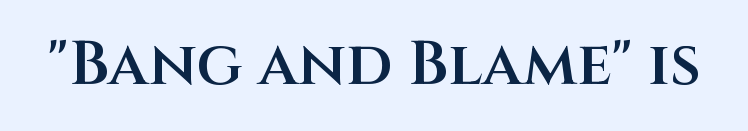
The image shows 62 px semibold sans-serif type, upright; set normal letter spacing, not underlined; medium stroke contrast and a large x-height.
